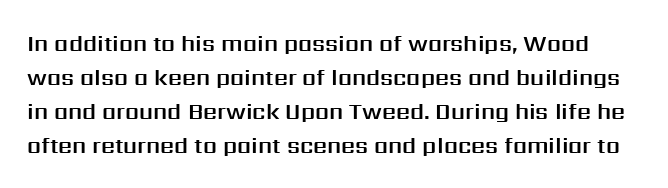
The image shows 22 px text type, upright; set normal line spacing (1.54x), normal letter spacing, not underlined.
